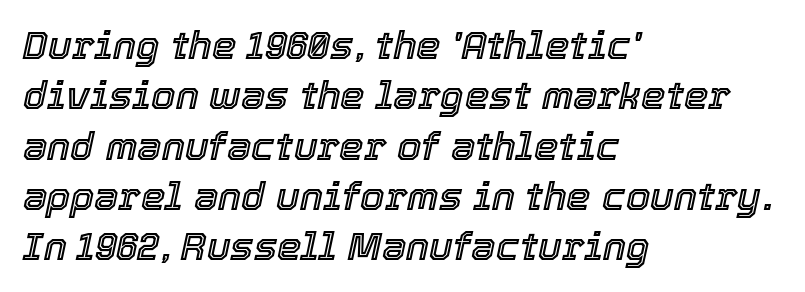
{"italic": "yes", "lean": "right", "slant_degrees": 12, "width": "normal", "x_height": "medium", "monospaced": "no", "underline": "no", "align": "left", "line_spacing": "normal", "line_spacing_ratio": 1.29, "letter_spacing": "normal", "letter_spacing_em": 0.0, "glyph_px": 39}
